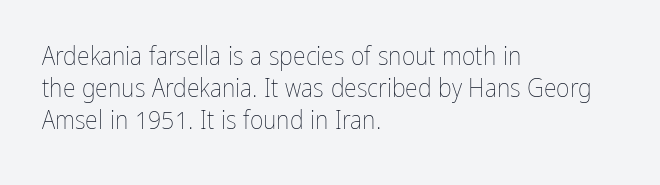
The image shows 26 px text type, upright; set left-aligned, line spacing 1.24x, normal letter spacing, not underlined.
